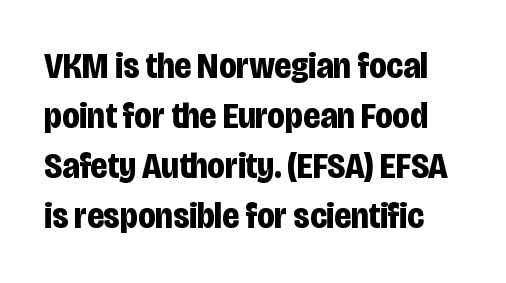
Q: Is the text bold? A: Yes.
Q: Is the text italic (slanted)? A: No, it is upright.
Q: Is the typeface a serif or a sans-serif typeface? A: Sans-serif.
Q: Is the text underlined? A: No.
Q: Is the spacing between letters normal or unusually wide? A: Normal.
Q: Is the spacing between lines tight, normal or loose? A: Normal.
Q: Width (condensed, normal, or wide)? A: Condensed.
Q: Stroke contrast? A: Low.
Q: x-height? A: Large.
Q: Monospaced? A: No.
